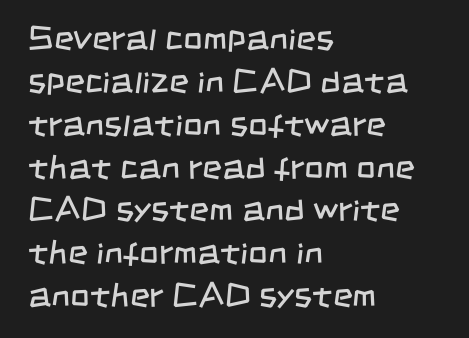
{"serif": "no", "bold": "no", "weight": "regular", "width": "condensed", "stroke_contrast": "low", "x_height": "large", "monospaced": "no", "underline": "no", "align": "left", "line_spacing": "normal", "line_spacing_ratio": 1.26, "letter_spacing": "normal", "letter_spacing_em": 0.0, "glyph_px": 34}
